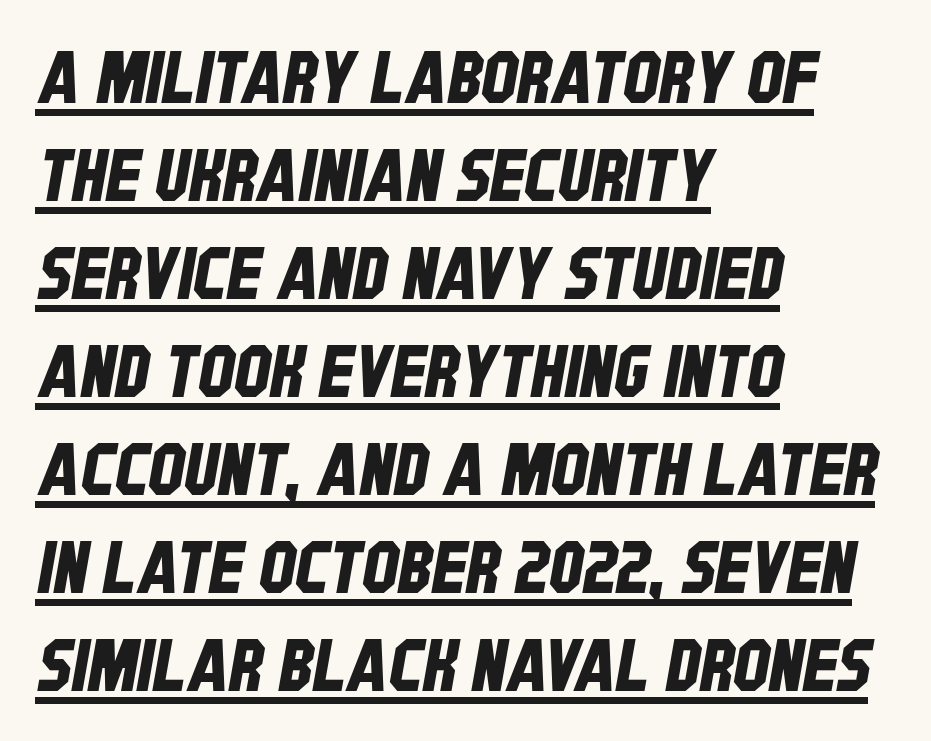
Q: Is the typeface a serif or a sans-serif typeface? A: Sans-serif.
Q: Is the text underlined? A: Yes.
Q: How is the paragraph aligned? A: Left-aligned.
Q: Is the spacing between letters normal or unusually wide? A: Normal.
Q: Is the spacing between lines tight, normal or loose? A: Normal.
Q: Width (condensed, normal, or wide)? A: Condensed.
Q: Stroke contrast? A: Low.
Q: x-height? A: Large.
Q: Monospaced? A: No.
